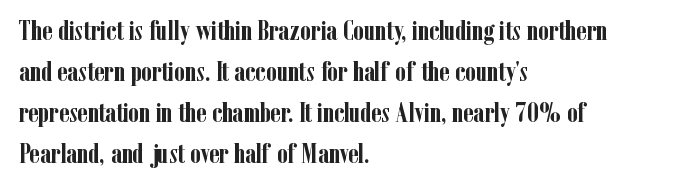
Line beginnings align vertically; line endings do not. Between one letter and the next there's only the usual sliver of space. Notice how descenders clear the ascenders below comfortably — that's standard leading. Does the lettering tilt? It doesn't — this is upright. Letters rest on an invisible, unmarked baseline.
